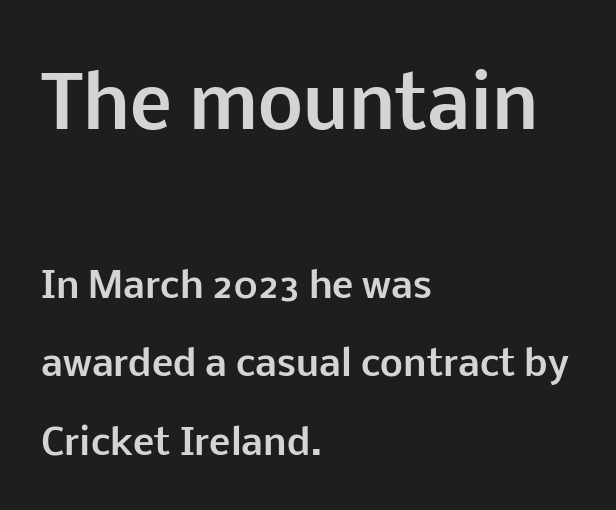
Q: Is the text bold? A: Yes.
Q: Is the text italic (slanted)? A: No, it is upright.
Q: Is the typeface a serif or a sans-serif typeface? A: Sans-serif.
Q: Is the text underlined? A: No.
Q: How is the paragraph aligned? A: Left-aligned.
Q: Is the spacing between letters normal or unusually wide? A: Normal.
Q: Is the spacing between lines tight, normal or loose? A: Loose.
Q: Which block of text is set in a larger size, the first (top) or the second (bottom)? A: The first (top) one.
Q: Width (condensed, normal, or wide)? A: Normal.
Q: Stroke contrast? A: Low.
Q: x-height? A: Medium.
Q: Monospaced? A: No.
